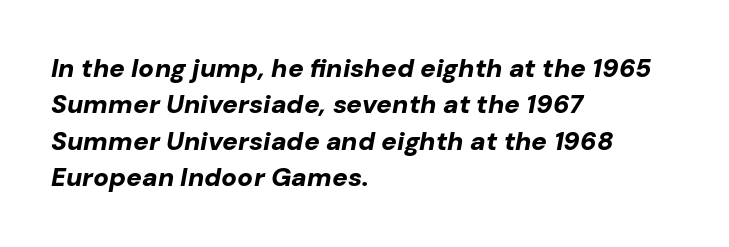
Does the copy run flush right? No — it runs flush left. Slanted lettering throughout. Descenders are the only things crossing below the line. Compared with an ordinary text face, these strokes are far heavier — a full bold.
